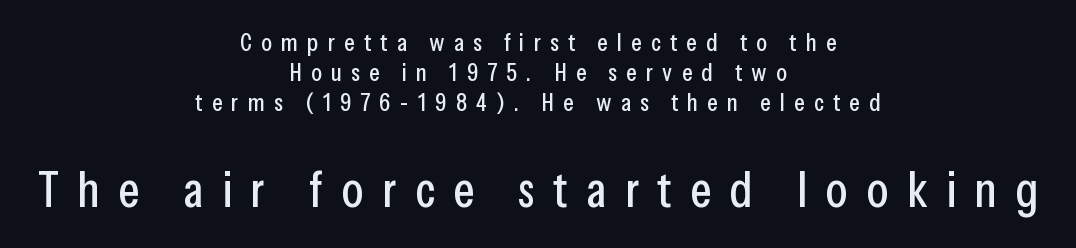
Q: Is the text italic (slanted)? A: No, it is upright.
Q: Is the typeface a serif or a sans-serif typeface? A: Sans-serif.
Q: Is the text underlined? A: No.
Q: How is the paragraph aligned? A: Centered.
Q: Is the spacing between letters normal or unusually wide? A: Unusually wide.
Q: Which block of text is set in a larger size, the first (top) or the second (bottom)? A: The second (bottom) one.
Q: Width (condensed, normal, or wide)? A: Condensed.
Q: Stroke contrast? A: Low.
Q: x-height? A: Medium.
Q: Monospaced? A: No.
